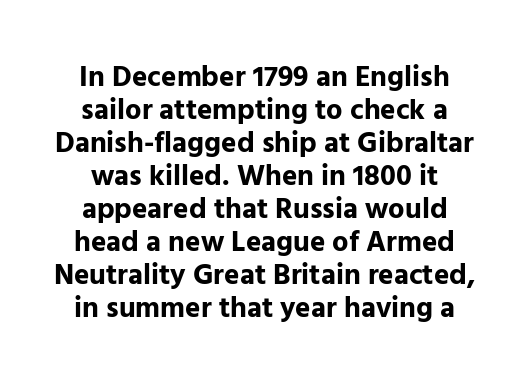
The lettering holds an erect, upright posture throughout. The characters look thick and weighty, a clear bold. The rendering uses natural spacing where letterforms have individual widths. Inter-character spacing is left at the font's built-in metrics.
